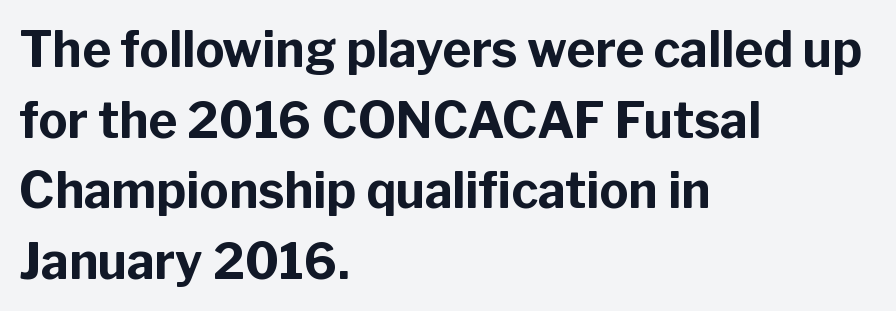
Set as a true bold cut, around the 700 mark. Serifs: no, the terminals of the letterforms are clean. Just letters on the line, the space beneath them empty. Quick note: interline space is typical. A student would call this left alignment; a typographer would say flush left, rag right. This sample uses plain, unmodified letter spacing.
